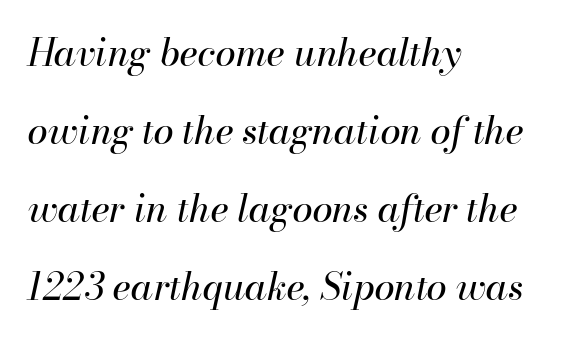
The image shows 37 px regular-weight type, italic (leaning right); set left-aligned, loose line spacing (2.11x), normal letter spacing, not underlined; high stroke contrast and a small x-height.
